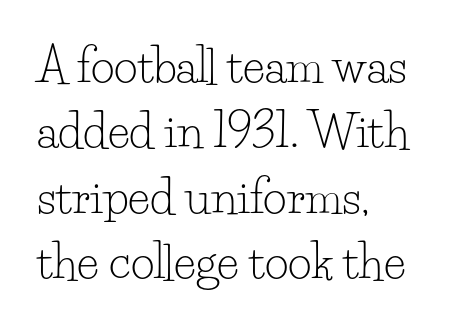
The image shows 46 px light serif type, upright; set left-aligned, normal line spacing (1.42x), normal letter spacing, not underlined; low stroke contrast and a small x-height.
